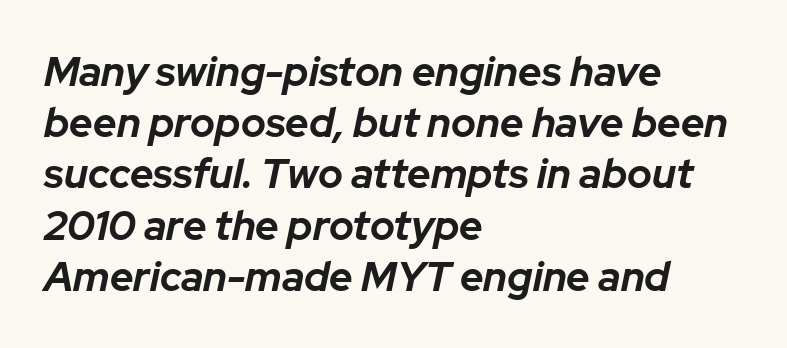
Q: Is the text bold? A: Yes.
Q: Is the text italic (slanted)? A: Yes, it leans right by about 12 degrees.
Q: Is the text underlined? A: No.
Q: How is the paragraph aligned? A: Left-aligned.
Q: Is the spacing between letters normal or unusually wide? A: Normal.
Q: Is the spacing between lines tight, normal or loose? A: Normal.
Q: Width (condensed, normal, or wide)? A: Normal.
Q: Stroke contrast? A: Low.
Q: x-height? A: Medium.
Q: Monospaced? A: No.
